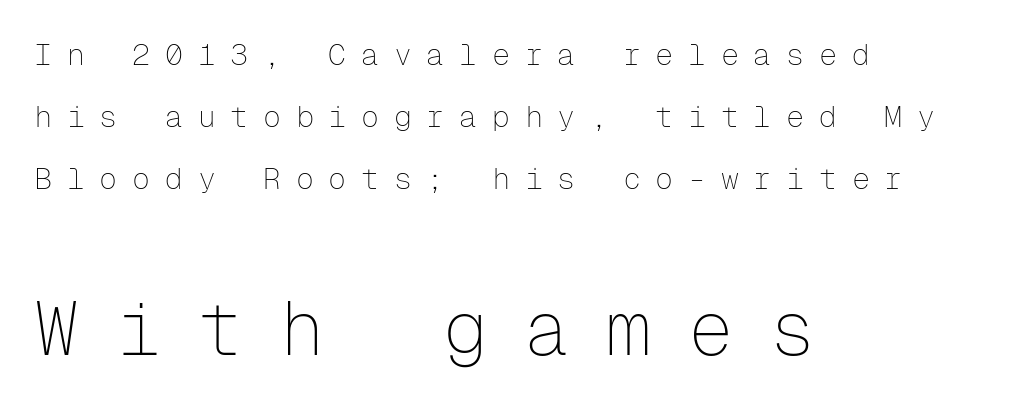
{"serif": "no", "italic": "no", "bold": "no", "weight": "thin", "width": "normal", "stroke_contrast": "low", "x_height": "medium", "monospaced": "yes", "underline": "no", "align": "left", "line_spacing": "loose", "line_spacing_ratio": 2.06, "letter_spacing": "wide", "letter_spacing_em": 0.49, "larger_block": "second", "size_ratio": 2.5, "glyph_px": 75}
